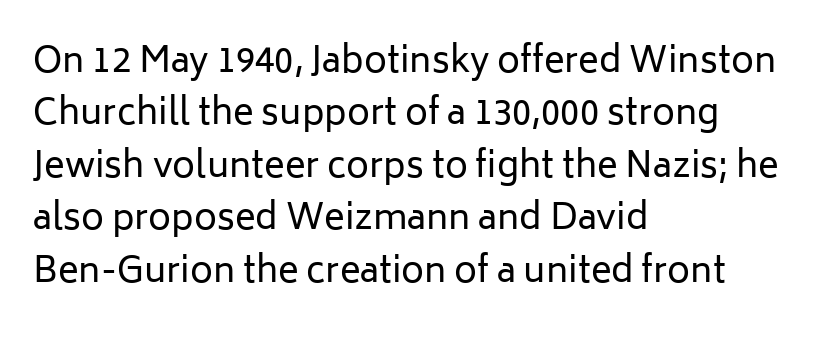
{"serif": "no", "italic": "no", "bold": "no", "weight": "regular", "width": "normal", "stroke_contrast": "low", "x_height": "medium", "monospaced": "no", "underline": "no", "align": "left", "line_spacing": "normal", "line_spacing_ratio": 1.5, "letter_spacing": "normal", "letter_spacing_em": 0.0, "glyph_px": 35}
